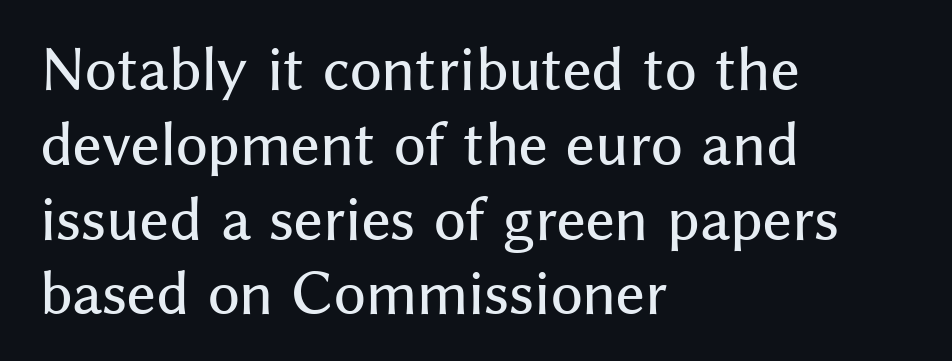
Q: Is the text italic (slanted)? A: No, it is upright.
Q: Is the typeface a serif or a sans-serif typeface? A: Sans-serif.
Q: Is the text underlined? A: No.
Q: How is the paragraph aligned? A: Left-aligned.
Q: Is the spacing between letters normal or unusually wide? A: Normal.
Q: Is the spacing between lines tight, normal or loose? A: Normal.
Q: Width (condensed, normal, or wide)? A: Normal.
Q: Stroke contrast? A: Medium.
Q: x-height? A: Medium.
Q: Monospaced? A: No.
